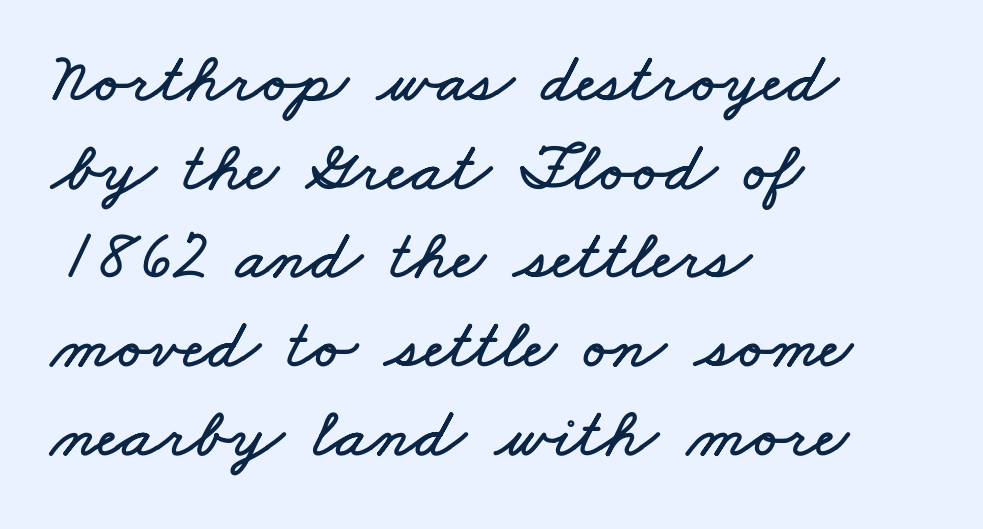
The image shows 71 px wide type; set left-aligned, normal line spacing (1.25x), normal letter spacing, not underlined; low stroke contrast and a small x-height.
